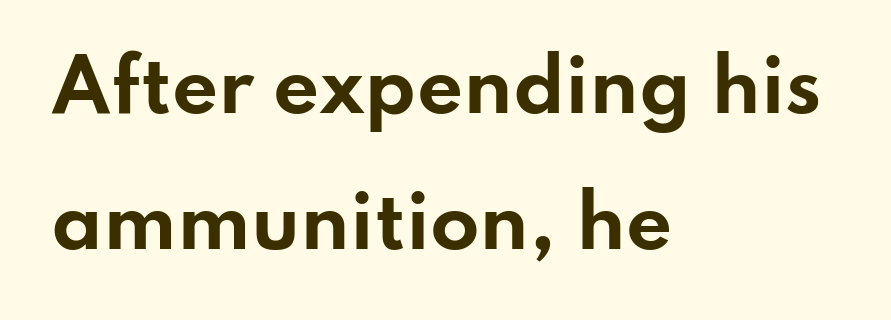
The image shows 72 px bold, wide sans-serif type, upright; set left-aligned, line spacing 1.89x, normal letter spacing, not underlined; low stroke contrast and a small x-height.
